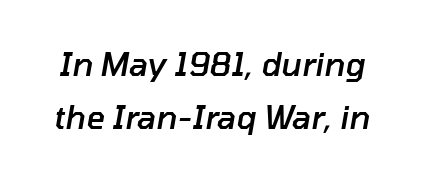
{"italic": "yes", "lean": "right", "slant_degrees": 10, "bold": "semi", "weight": "semibold", "width": "normal", "stroke_contrast": "low", "x_height": "medium", "monospaced": "no", "underline": "no", "line_spacing": "normal", "line_spacing_ratio": 1.65, "letter_spacing": "normal", "letter_spacing_em": 0.0, "glyph_px": 32}
